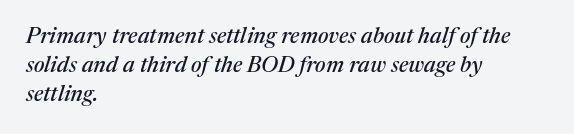
The image shows 22 px text type, italic (leaning right); set left-aligned, normal line spacing (1.32x), normal letter spacing, not underlined.
